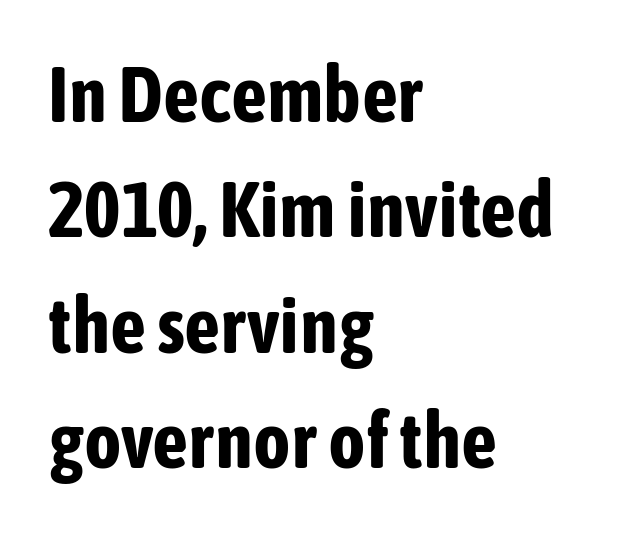
Q: Is the text bold? A: Yes.
Q: Is the text italic (slanted)? A: No, it is upright.
Q: Is the typeface a serif or a sans-serif typeface? A: Sans-serif.
Q: Is the text underlined? A: No.
Q: How is the paragraph aligned? A: Left-aligned.
Q: Is the spacing between letters normal or unusually wide? A: Normal.
Q: Is the spacing between lines tight, normal or loose? A: Normal.
Q: Width (condensed, normal, or wide)? A: Condensed.
Q: Stroke contrast? A: Low.
Q: x-height? A: Medium.
Q: Monospaced? A: No.
